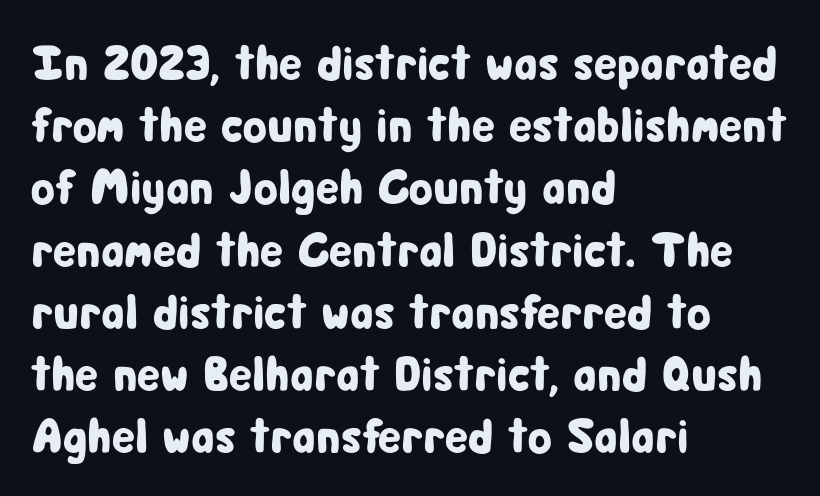
Q: Is the text italic (slanted)? A: No, it is upright.
Q: Is the typeface a serif or a sans-serif typeface? A: Sans-serif.
Q: Is the text underlined? A: No.
Q: How is the paragraph aligned? A: Left-aligned.
Q: Is the spacing between letters normal or unusually wide? A: Normal.
Q: Is the spacing between lines tight, normal or loose? A: Normal.
Q: Width (condensed, normal, or wide)? A: Condensed.
Q: Stroke contrast? A: Low.
Q: x-height? A: Medium.
Q: Monospaced? A: No.
